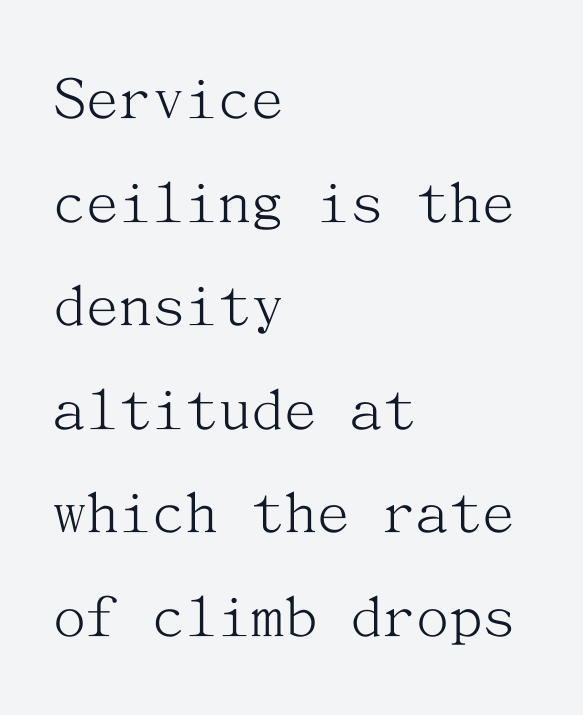
Q: Is the text bold? A: No.
Q: Is the text italic (slanted)? A: No, it is upright.
Q: Is the typeface a serif or a sans-serif typeface? A: Serif.
Q: Is the text underlined? A: No.
Q: How is the paragraph aligned? A: Left-aligned.
Q: Is the spacing between letters normal or unusually wide? A: Normal.
Q: Is the spacing between lines tight, normal or loose? A: Normal.
Q: Width (condensed, normal, or wide)? A: Normal.
Q: Stroke contrast? A: Medium.
Q: x-height? A: Medium.
